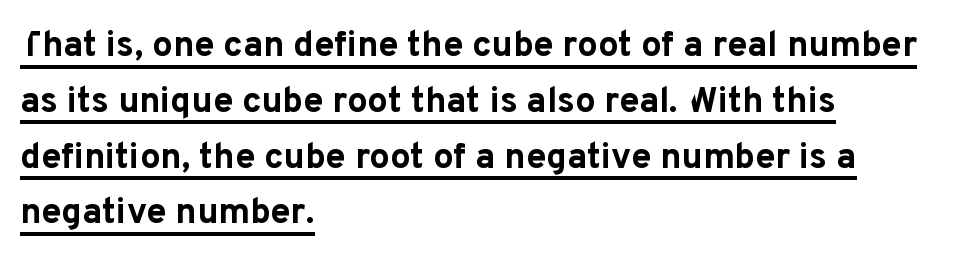
Q: Is the text bold? A: Yes.
Q: Is the text italic (slanted)? A: No, it is upright.
Q: Is the typeface a serif or a sans-serif typeface? A: Sans-serif.
Q: Is the text underlined? A: Yes.
Q: How is the paragraph aligned? A: Left-aligned.
Q: Is the spacing between letters normal or unusually wide? A: Normal.
Q: Is the spacing between lines tight, normal or loose? A: Normal.
Q: Width (condensed, normal, or wide)? A: Normal.
Q: Stroke contrast? A: Low.
Q: x-height? A: Medium.
Q: Monospaced? A: No.
